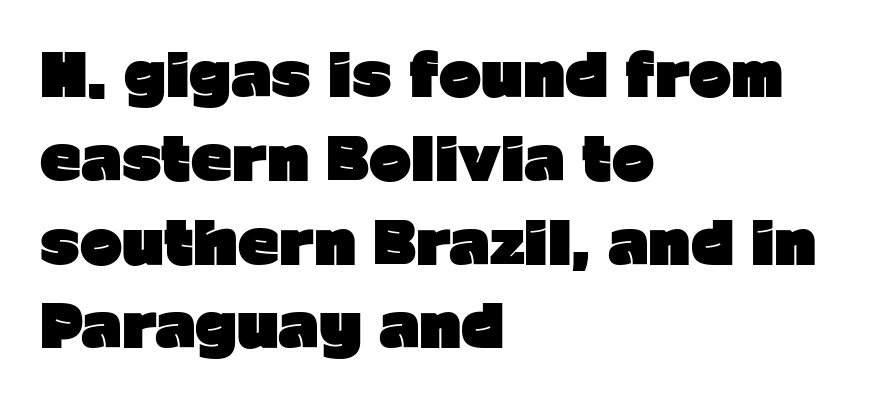
The image shows 57 px heavy sans-serif type, upright; set left-aligned, normal line spacing (1.47x), normal letter spacing, not underlined; low stroke contrast and a medium x-height.
